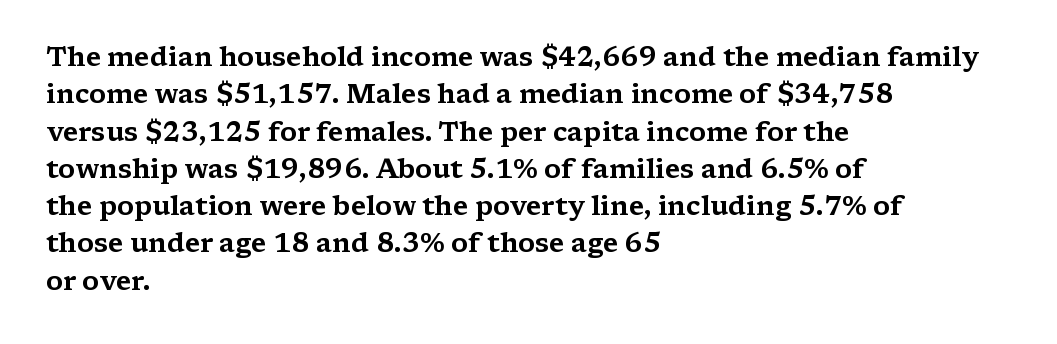
Normally led — the rows are evenly, conventionally spaced. Letter spacing: default. This is the regular roman posture of the typeface. Clear beneath every line of the passage. This rendering uses left alignment, leaving the right contour irregular.
